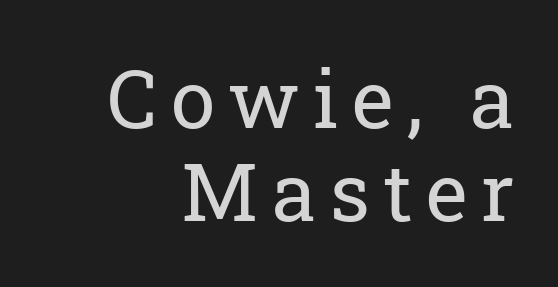
The letters carry serifs — small finishing strokes at the ends of their stems. This is not heavy type; no bold has been used. Every character sits straight up, as roman type does. Only glyphs here, with clear space below each row. A typesetter would call this proportional, since set widths differ per character.
